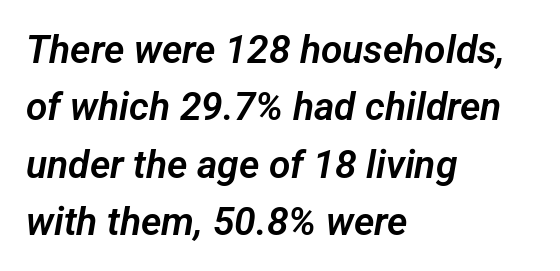
{"serif": "no", "width": "normal", "stroke_contrast": "low", "x_height": "medium", "monospaced": "no", "underline": "no", "align": "left", "line_spacing": "normal", "line_spacing_ratio": 1.47, "letter_spacing": "normal", "letter_spacing_em": 0.0, "glyph_px": 39}
